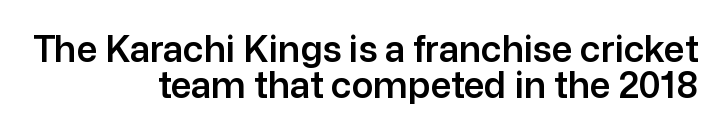
{"serif": "no", "italic": "no", "width": "normal", "stroke_contrast": "low", "x_height": "medium", "monospaced": "no", "underline": "no", "align": "right", "line_spacing": "tight", "line_spacing_ratio": 0.99, "letter_spacing": "normal", "letter_spacing_em": 0.0, "glyph_px": 36}
